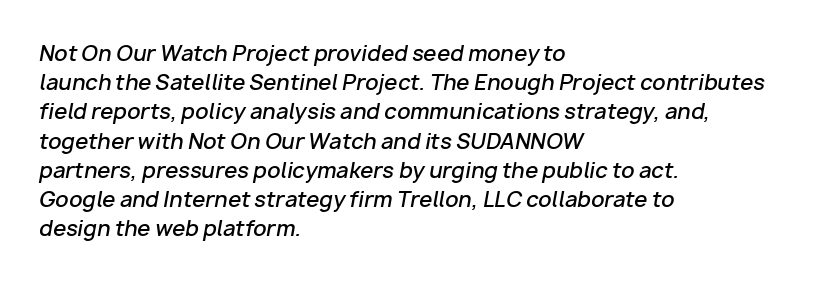
The image shows 21 px text type, italic (leaning right); set left-aligned, normal line spacing (1.39x), normal letter spacing, not underlined.
